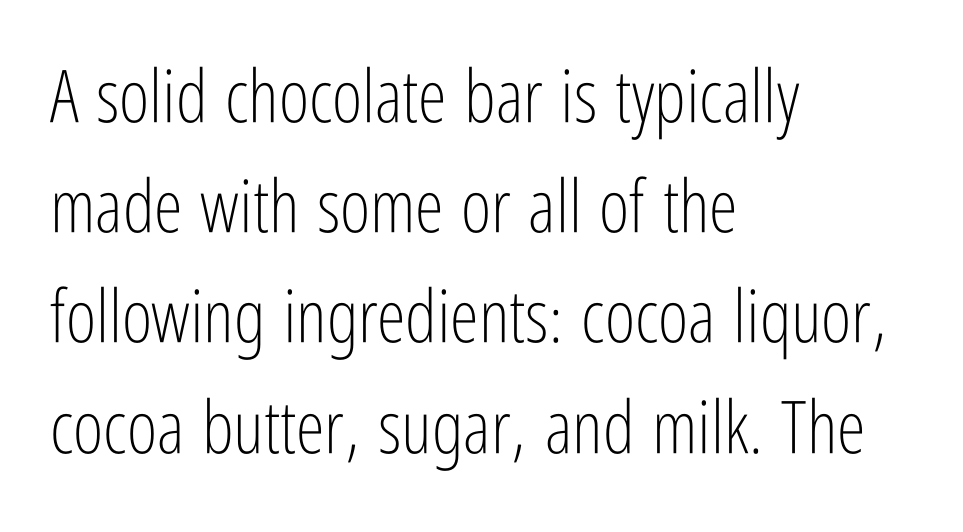
{"serif": "no", "italic": "no", "bold": "no", "weight": "light", "width": "condensed", "stroke_contrast": "low", "x_height": "medium", "monospaced": "no", "underline": "no", "align": "left", "line_spacing": "normal", "line_spacing_ratio": 1.51, "letter_spacing": "normal", "letter_spacing_em": 0.0, "glyph_px": 73}
